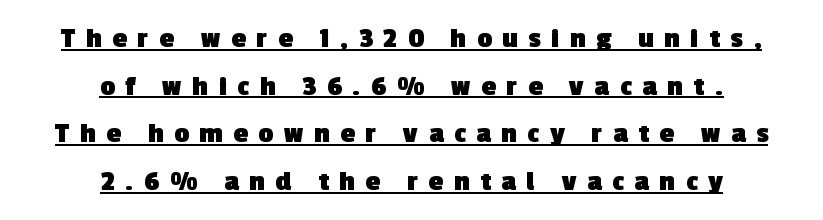
{"serif": "no", "bold": "yes", "weight": "heavy", "width": "normal", "x_height": "medium", "monospaced": "no", "underline": "yes", "align": "center", "line_spacing": "normal", "line_spacing_ratio": 1.64, "letter_spacing": "wide", "letter_spacing_em": 0.37, "glyph_px": 29}
